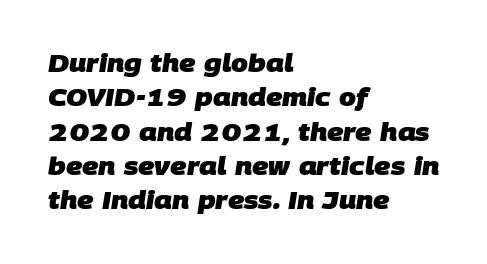
The image shows 24 px bold type; set left-aligned, normal line spacing (1.43x), normal letter spacing, not underlined.
